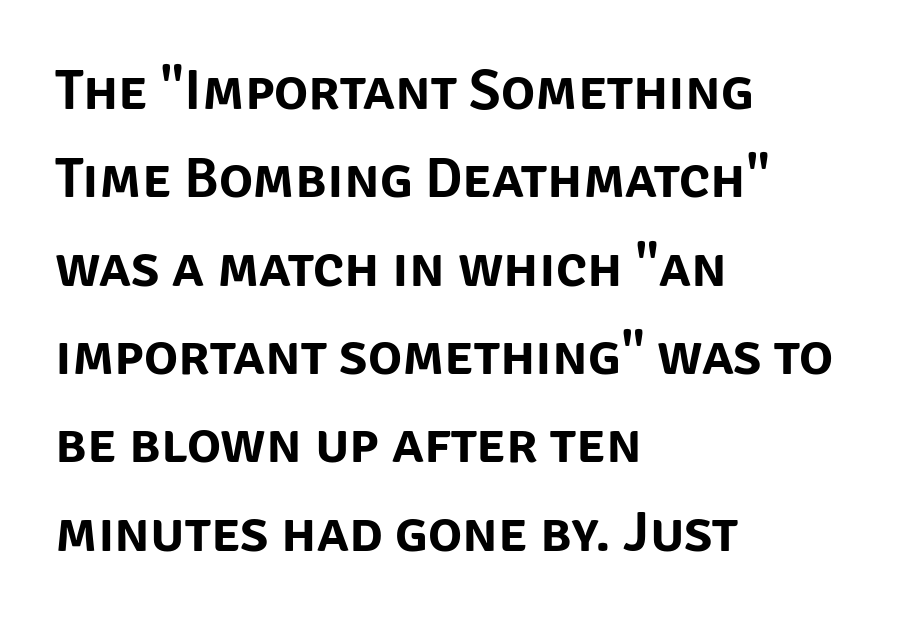
The image shows 57 px sans-serif type, upright; set left-aligned, normal line spacing (1.55x), normal letter spacing, not underlined; low stroke contrast and a large x-height.
